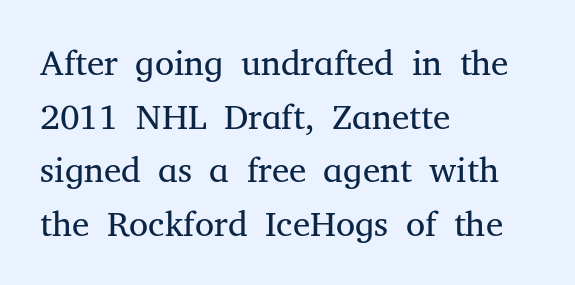
The image shows 35 px regular-weight serif type, upright; set left-aligned, normal line spacing (1.53x), normal letter spacing, not underlined; medium stroke contrast and a medium x-height.
